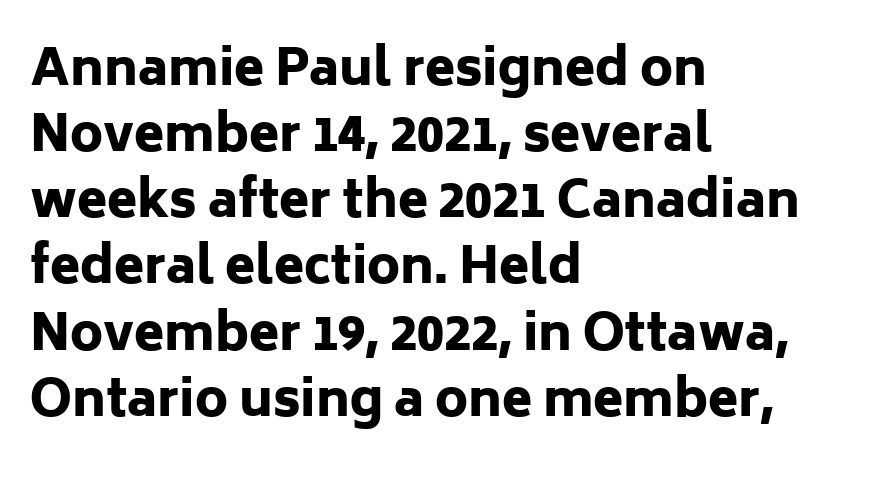
{"serif": "no", "italic": "no", "bold": "yes", "weight": "heavy", "width": "normal", "stroke_contrast": "low", "x_height": "medium", "monospaced": "no", "underline": "no", "align": "left", "line_spacing": "normal", "line_spacing_ratio": 1.35, "letter_spacing": "normal", "letter_spacing_em": 0.0, "glyph_px": 49}
